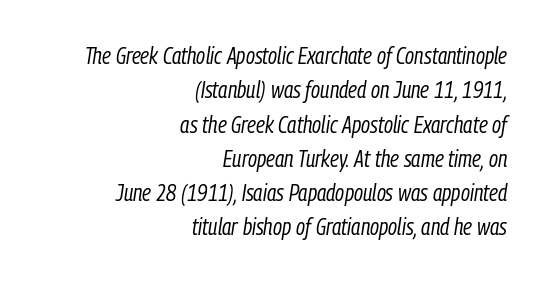
Designer's note — italics engaged. Stems and bowls with no extra thickness — not bold. The area under the type is left untouched. The passage shown stacks its lines at a standard gap. Compared with a flush-left layout, this one pins lines to the opposite, right side.
